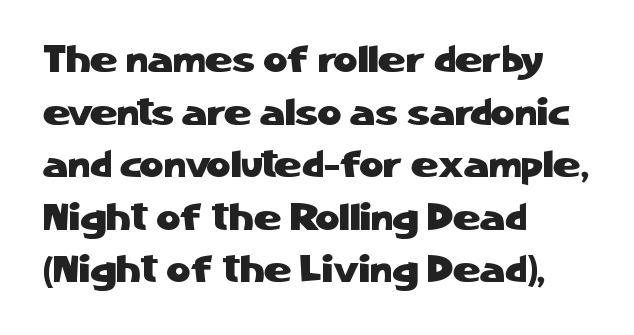
Q: Is the text italic (slanted)? A: No, it is upright.
Q: Is the typeface a serif or a sans-serif typeface? A: Sans-serif.
Q: Is the text underlined? A: No.
Q: How is the paragraph aligned? A: Left-aligned.
Q: Is the spacing between letters normal or unusually wide? A: Normal.
Q: Is the spacing between lines tight, normal or loose? A: Normal.
Q: Width (condensed, normal, or wide)? A: Normal.
Q: Stroke contrast? A: Low.
Q: x-height? A: Medium.
Q: Monospaced? A: No.
